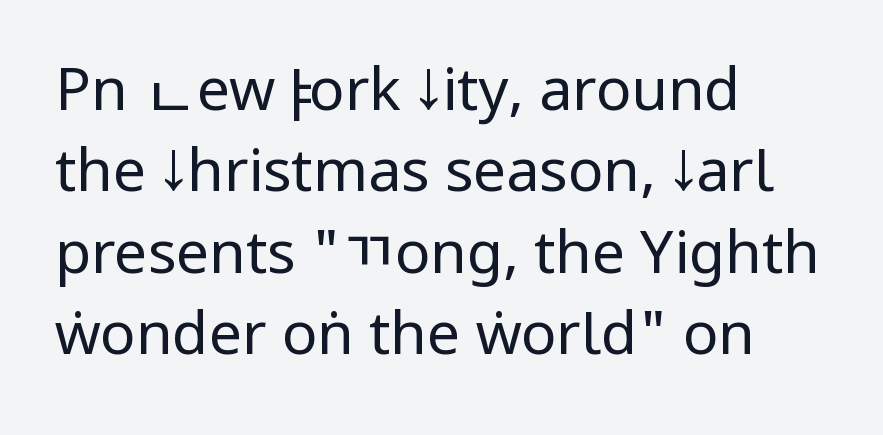
The image shows 59 px regular-weight, condensed sans-serif type, upright; set left-aligned, normal line spacing (1.38x), normal letter spacing, not underlined; low stroke contrast and a large x-height.
